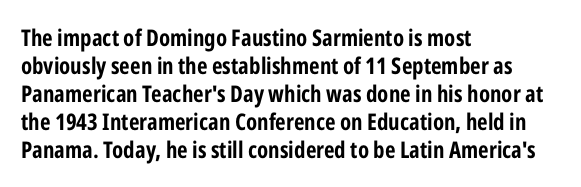
Look at the stroke-to-counter ratio: heavy, a bold. Ordinary non-slanted type is in use. The baseline area is clear. The setting favours the left margin, as ordinary paragraphs usually do. Look at the tracking — it's just the regular setting, nothing added.
